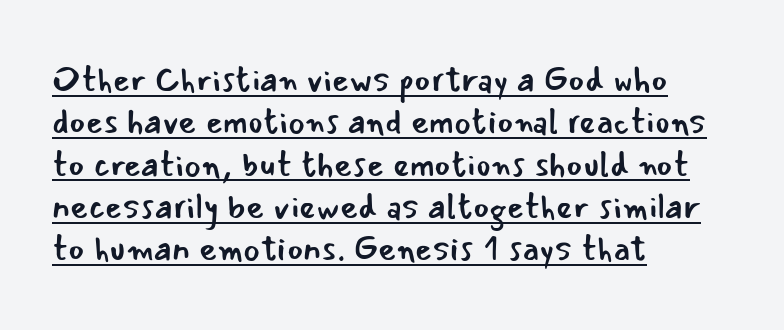
{"serif": "no", "italic": "no", "bold": "no", "weight": "regular", "width": "normal", "stroke_contrast": "low", "x_height": "small", "monospaced": "no", "underline": "yes", "align": "left", "line_spacing_ratio": 1.21, "letter_spacing": "normal", "letter_spacing_em": 0.0, "glyph_px": 35}
